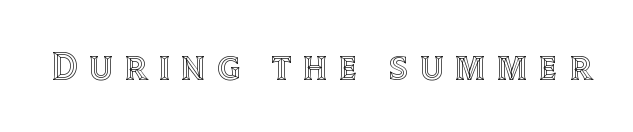
The image shows 39 px text type, upright; set unusually wide letter spacing (+0.29 em), not underlined; a large x-height.
